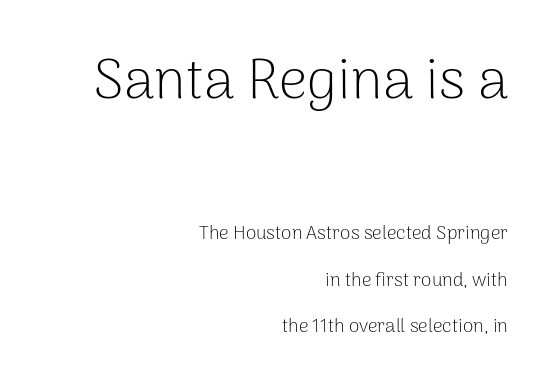
{"serif": "no", "italic": "no", "bold": "no", "weight": "light", "width": "normal", "stroke_contrast": "low", "x_height": "medium", "monospaced": "no", "underline": "no", "align": "right", "line_spacing": "loose", "line_spacing_ratio": 2.44, "letter_spacing": "normal", "letter_spacing_em": 0.0, "larger_block": "first", "size_ratio": 2.95, "glyph_px": 56}
